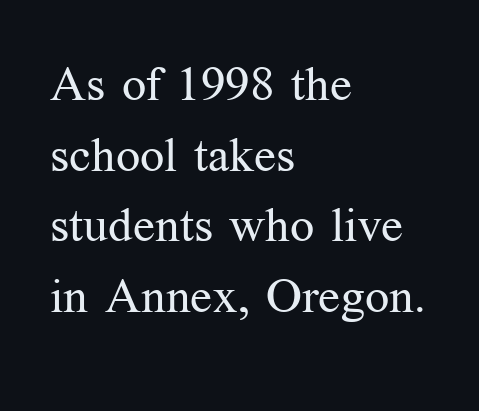
Every row of glyphs begins at an identical x-position on the left. Descenders are the only things crossing below the line. You can tell it's not italic because the verticals are truly vertical. Look at the bottom of the vertical strokes: they flare into serifs here. How would I describe the line gaps? Plain and ordinary. Think of a printed novel: that variable character pitch is what you see here.
